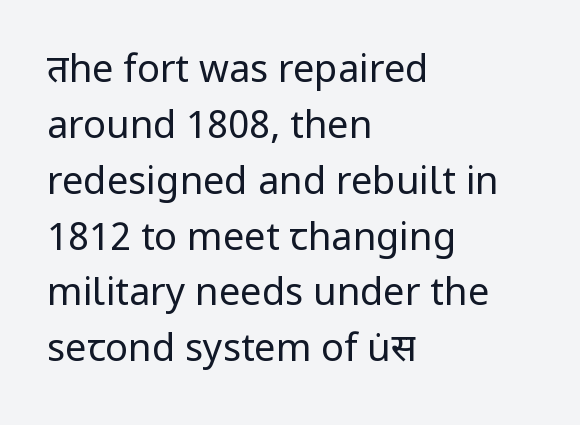
Q: Is the text bold? A: No.
Q: Is the text italic (slanted)? A: No, it is upright.
Q: Is the typeface a serif or a sans-serif typeface? A: Sans-serif.
Q: Is the text underlined? A: No.
Q: How is the paragraph aligned? A: Left-aligned.
Q: Is the spacing between letters normal or unusually wide? A: Normal.
Q: Is the spacing between lines tight, normal or loose? A: Normal.
Q: Width (condensed, normal, or wide)? A: Normal.
Q: Stroke contrast? A: Low.
Q: x-height? A: Medium.
Q: Monospaced? A: No.
